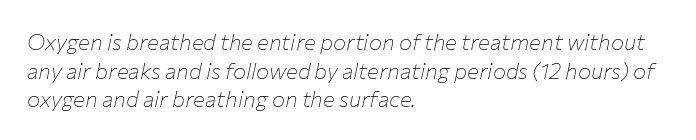
Q: Is the text bold? A: No.
Q: Is the text italic (slanted)? A: Yes, it leans right by about 12 degrees.
Q: Is the text underlined? A: No.
Q: How is the paragraph aligned? A: Left-aligned.
Q: Is the spacing between letters normal or unusually wide? A: Normal.
Q: Is the spacing between lines tight, normal or loose? A: Normal.
